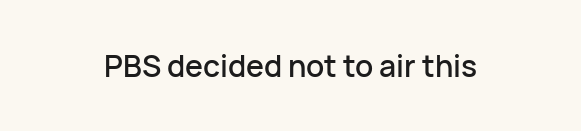
{"serif": "no", "italic": "no", "width": "normal", "stroke_contrast": "low", "x_height": "medium", "monospaced": "no", "underline": "no", "letter_spacing": "normal", "letter_spacing_em": 0.0, "glyph_px": 30}
